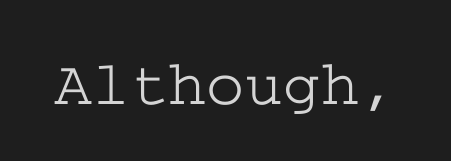
{"serif": "yes", "italic": "no", "width": "wide", "stroke_contrast": "low", "x_height": "medium", "underline": "no", "letter_spacing": "normal", "letter_spacing_em": 0.0, "glyph_px": 65}
